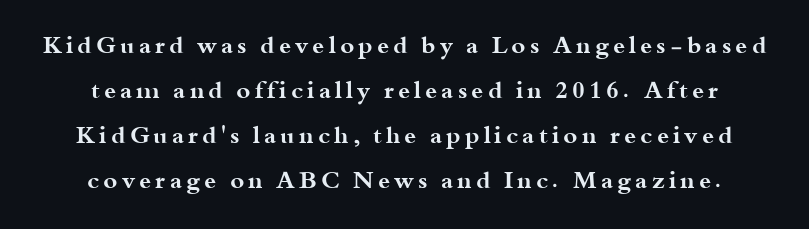
The image shows 24 px bold type, upright; set centered, line spacing 1.88x, not underlined.
